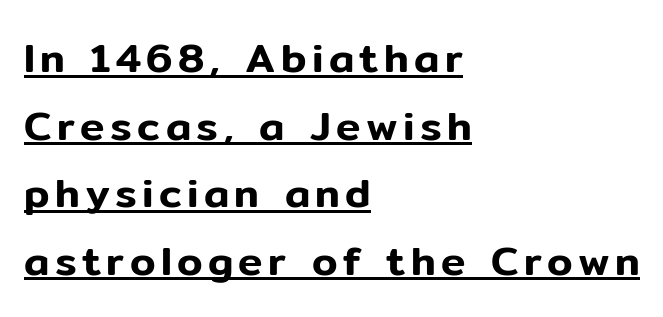
The image shows 41 px sans-serif type, upright; set left-aligned, normal line spacing (1.65x), underlined; low stroke contrast and a medium x-height.
